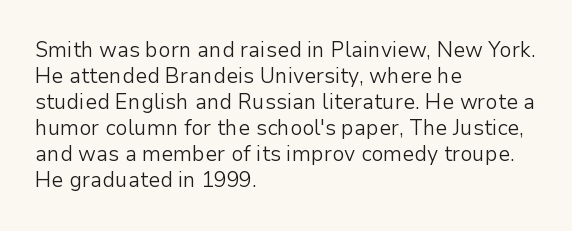
{"italic": "no", "bold": "no", "underline": "no", "align": "left", "line_spacing_ratio": 1.24, "letter_spacing": "normal", "letter_spacing_em": 0.0, "glyph_px": 21}
